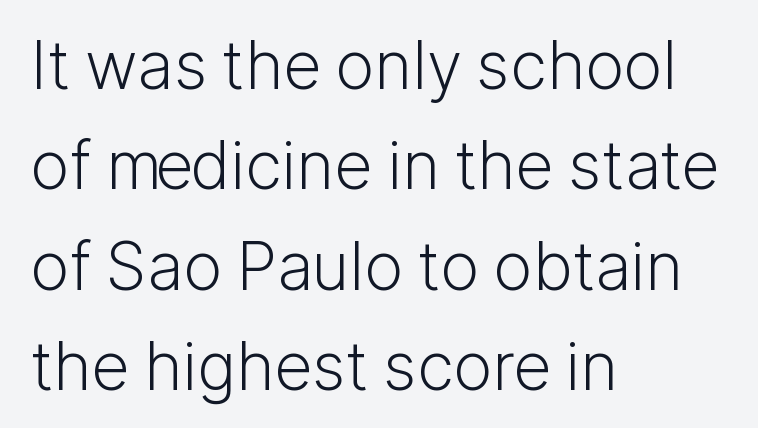
The image shows 66 px light sans-serif type, upright; set left-aligned, normal line spacing (1.52x), normal letter spacing, not underlined; low stroke contrast and a medium x-height.
